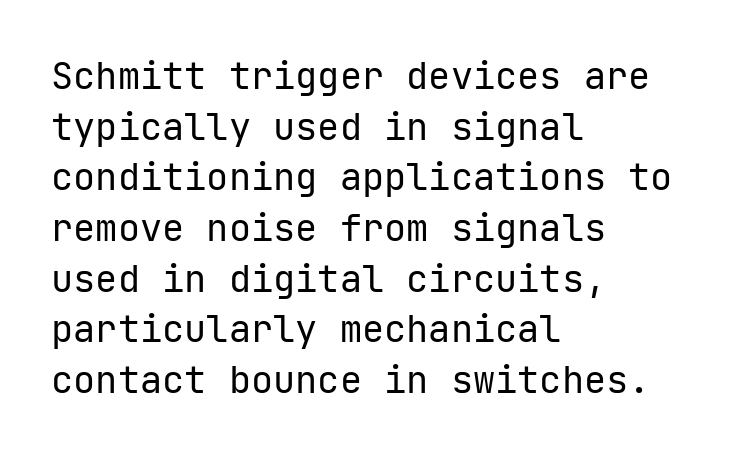
{"serif": "no", "italic": "no", "bold": "no", "weight": "regular", "width": "normal", "stroke_contrast": "low", "x_height": "medium", "underline": "no", "align": "left", "line_spacing": "normal", "line_spacing_ratio": 1.37, "letter_spacing": "normal", "letter_spacing_em": 0.0, "glyph_px": 37}
